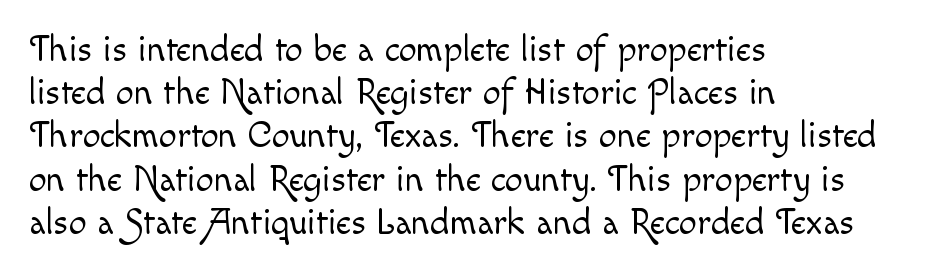
The image shows 36 px light type, upright; set left-aligned, line spacing 1.2x, normal letter spacing, not underlined; a small x-height.
